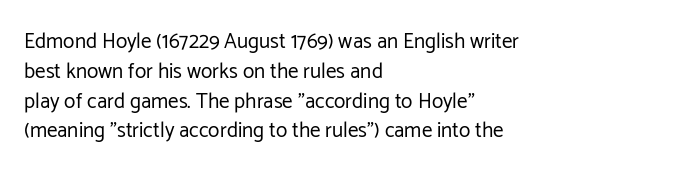
The image shows 21 px text type, upright; set left-aligned, normal line spacing (1.42x), normal letter spacing, not underlined.
